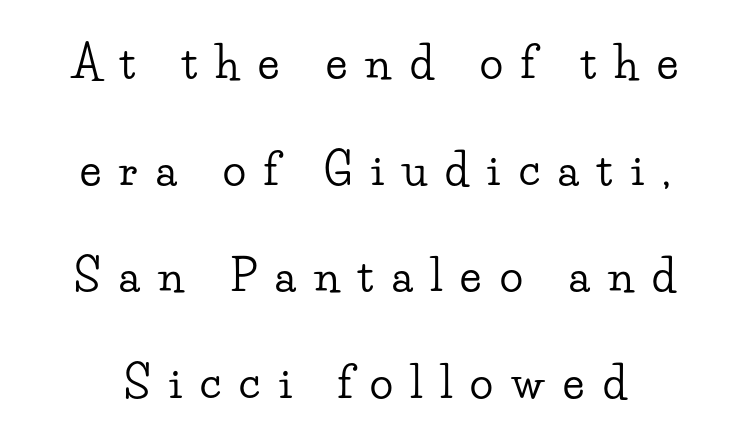
Q: Is the text italic (slanted)? A: No, it is upright.
Q: Is the typeface a serif or a sans-serif typeface? A: Serif.
Q: Is the text underlined? A: No.
Q: Is the spacing between letters normal or unusually wide? A: Unusually wide.
Q: Is the spacing between lines tight, normal or loose? A: Loose.
Q: Width (condensed, normal, or wide)? A: Wide.
Q: Stroke contrast? A: Low.
Q: x-height? A: Small.
Q: Monospaced? A: No.
